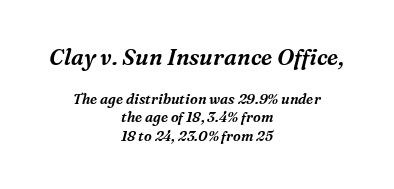
The image shows 22 px text type, italic (leaning right); set centered, normal line spacing (1.33x), normal letter spacing, not underlined; the first (top) block is 1.57x larger.
